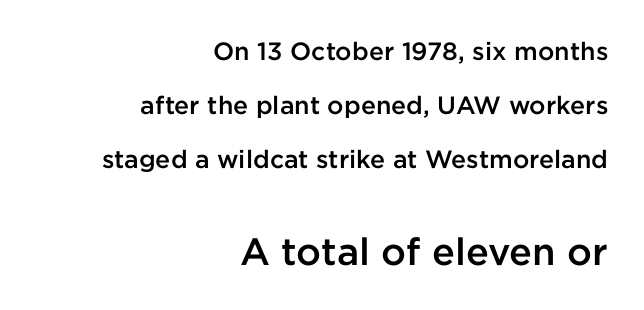
Regarding leading, the lines here are spaced well apart. Ascenders rise straight up at ninety degrees. Typographic density is moderately raised because the face is semibold. Horizontally, the lines are justified to the trailing edge only.
